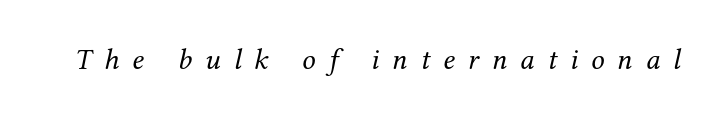
The image shows 30 px regular-weight serif type, italic (leaning right); set unusually wide letter spacing (+0.43 em), not underlined; medium stroke contrast and a medium x-height.
